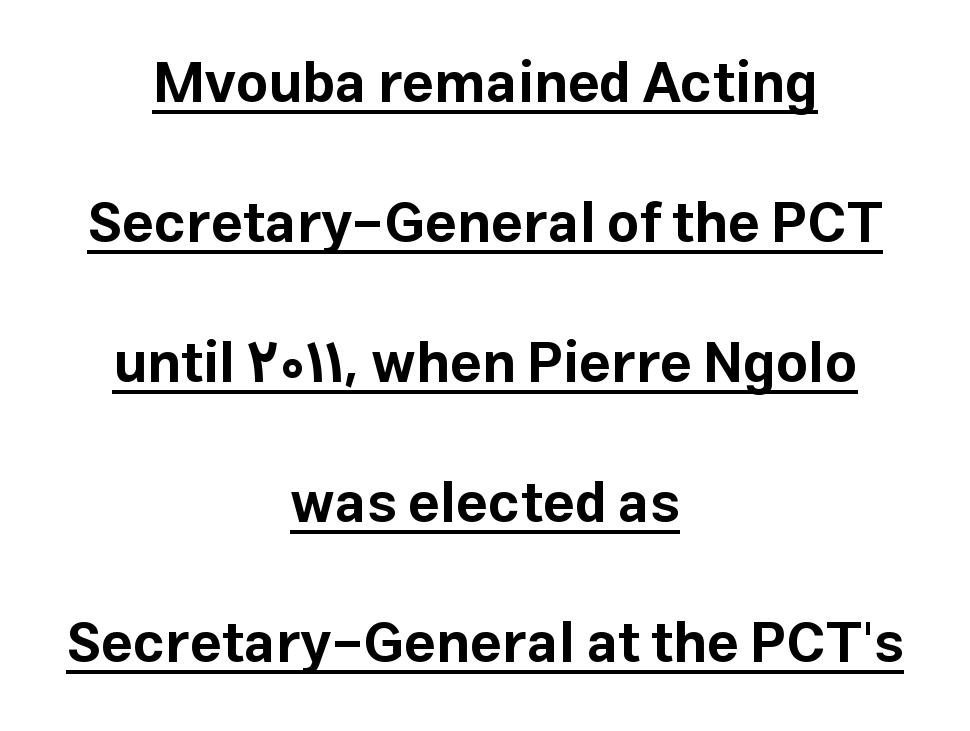
Q: Is the text bold? A: Yes.
Q: Is the text italic (slanted)? A: No, it is upright.
Q: Is the typeface a serif or a sans-serif typeface? A: Sans-serif.
Q: Is the text underlined? A: Yes.
Q: How is the paragraph aligned? A: Centered.
Q: Is the spacing between letters normal or unusually wide? A: Normal.
Q: Is the spacing between lines tight, normal or loose? A: Loose.
Q: Width (condensed, normal, or wide)? A: Normal.
Q: Stroke contrast? A: Low.
Q: x-height? A: Medium.
Q: Monospaced? A: No.
